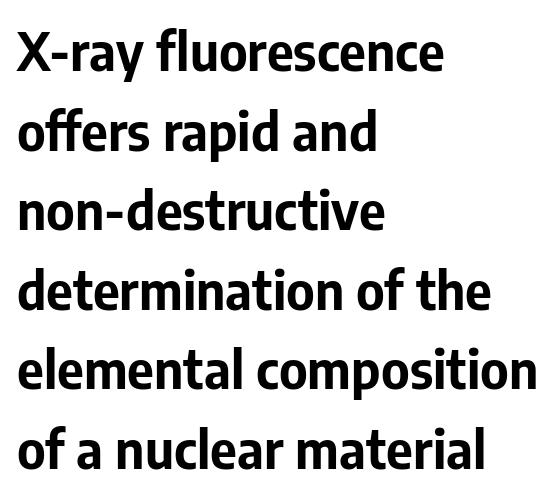
Q: Is the text bold? A: Yes.
Q: Is the text italic (slanted)? A: No, it is upright.
Q: Is the typeface a serif or a sans-serif typeface? A: Sans-serif.
Q: Is the text underlined? A: No.
Q: How is the paragraph aligned? A: Left-aligned.
Q: Is the spacing between letters normal or unusually wide? A: Normal.
Q: Is the spacing between lines tight, normal or loose? A: Normal.
Q: Width (condensed, normal, or wide)? A: Normal.
Q: Stroke contrast? A: Low.
Q: x-height? A: Medium.
Q: Monospaced? A: No.
